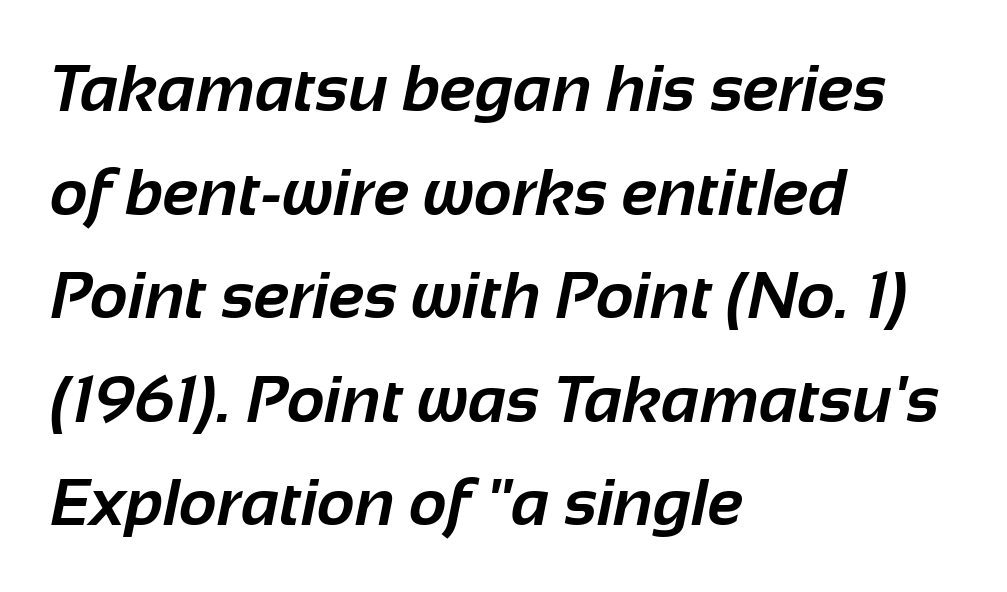
Q: Is the text bold? A: Yes.
Q: Is the typeface a serif or a sans-serif typeface? A: Sans-serif.
Q: Is the text underlined? A: No.
Q: How is the paragraph aligned? A: Left-aligned.
Q: Is the spacing between letters normal or unusually wide? A: Normal.
Q: Is the spacing between lines tight, normal or loose? A: Normal.
Q: Width (condensed, normal, or wide)? A: Normal.
Q: Stroke contrast? A: Low.
Q: x-height? A: Medium.
Q: Monospaced? A: No.
